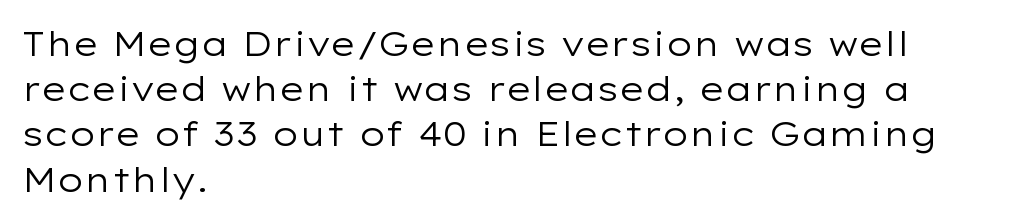
The image shows 34 px regular-weight, wide sans-serif type, upright; set left-aligned, normal line spacing (1.33x), normal letter spacing, not underlined; low stroke contrast and a medium x-height.
